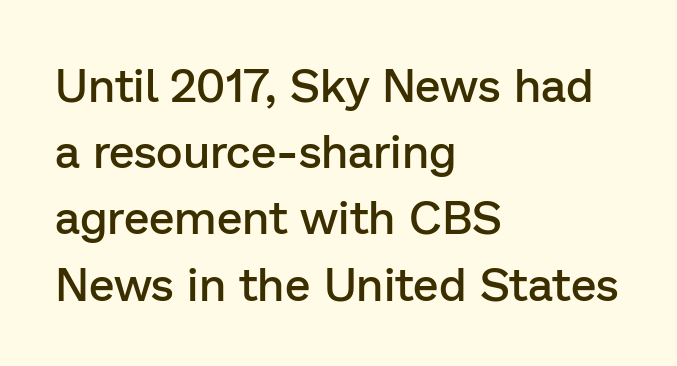
These lines are composed in type without serifs. Rule under the text: the space is simply empty. Does the lettering tilt? It doesn't — this is upright. Short and long lines alike share a common starting point at left. The line texture is even and compact thanks to regular tracking.
